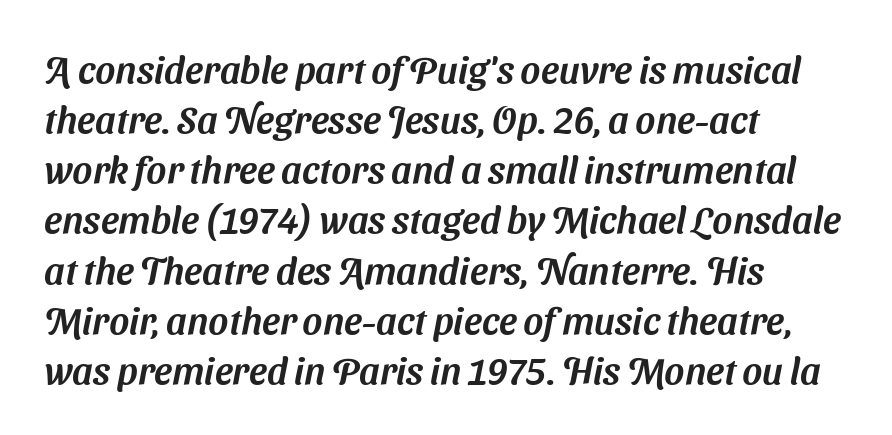
{"serif": "no", "width": "normal", "stroke_contrast": "medium", "x_height": "medium", "monospaced": "no", "underline": "no", "align": "left", "line_spacing": "normal", "line_spacing_ratio": 1.32, "letter_spacing": "normal", "letter_spacing_em": 0.0, "glyph_px": 38}
